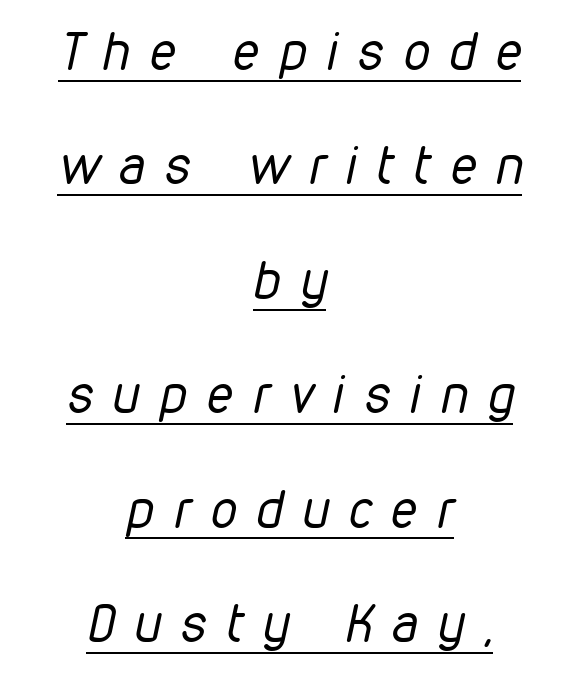
The image shows 52 px regular-weight, condensed type, italic (leaning right); set centered, loose line spacing (2.2x), unusually wide letter spacing (+0.39 em), underlined; low stroke contrast and a medium x-height.
